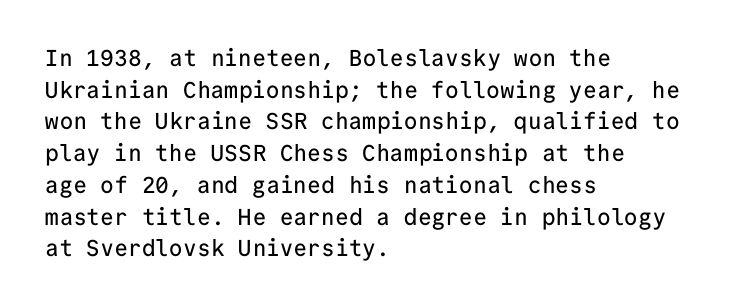
{"italic": "no", "underline": "no", "align": "left", "line_spacing": "normal", "line_spacing_ratio": 1.38, "letter_spacing": "normal", "letter_spacing_em": 0.0, "glyph_px": 23}
